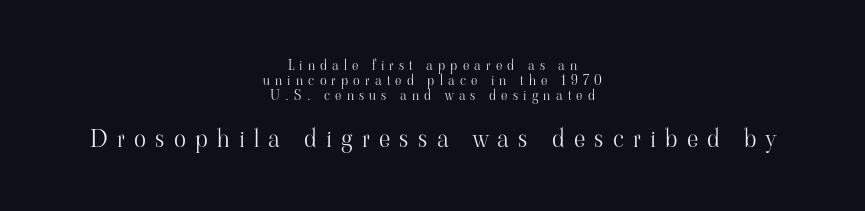
The block of text is dense from top to bottom, with scant space between rows. Loose tracking; the words dissolve into strings of separated letters. The letters in the lower block stand taller than those in the block above. Visually the block forms a symmetrical silhouette, jagged on both flanks. Notice how the stems are strictly vertical — no italics here.
